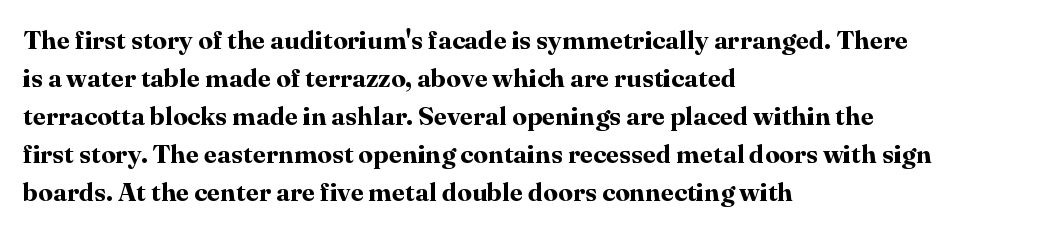
Q: Is the text bold? A: Yes.
Q: Is the text italic (slanted)? A: No, it is upright.
Q: Is the text underlined? A: No.
Q: How is the paragraph aligned? A: Left-aligned.
Q: Is the spacing between letters normal or unusually wide? A: Normal.
Q: Is the spacing between lines tight, normal or loose? A: Normal.
